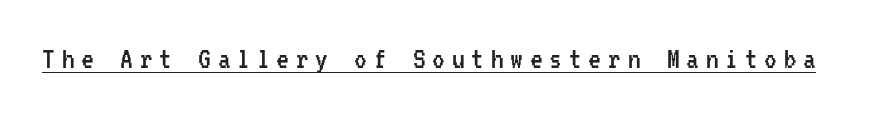
{"serif": "no", "italic": "no", "bold": "no", "weight": "regular", "width": "condensed", "stroke_contrast": "low", "x_height": "medium", "monospaced": "yes", "underline": "yes", "letter_spacing": "wide", "letter_spacing_em": 0.21, "glyph_px": 32}
